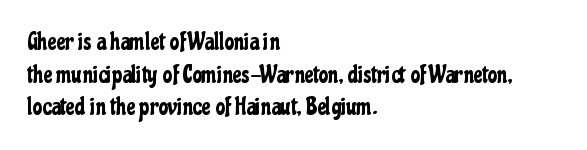
{"italic": "no", "underline": "no", "align": "left", "line_spacing": "normal", "line_spacing_ratio": 1.36, "letter_spacing": "normal", "letter_spacing_em": 0.0, "glyph_px": 24}
